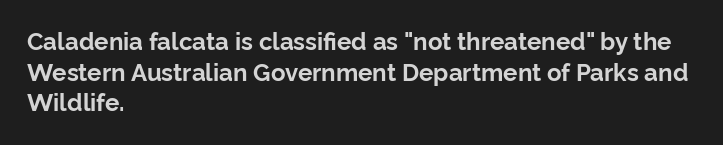
The image shows 24 px bold type, upright; set left-aligned, normal line spacing (1.28x), normal letter spacing, not underlined.
